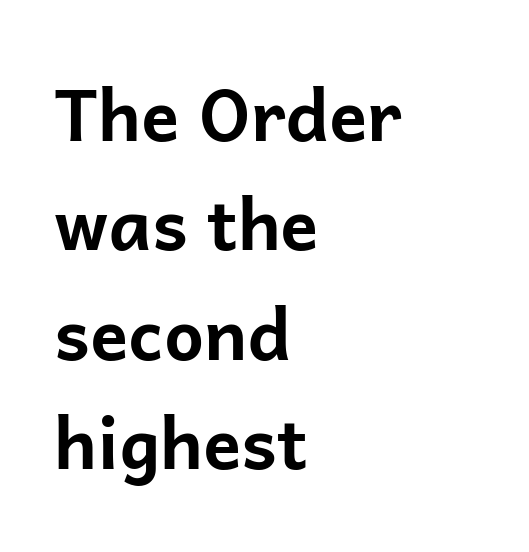
Q: Is the text bold? A: Yes.
Q: Is the text italic (slanted)? A: No, it is upright.
Q: Is the typeface a serif or a sans-serif typeface? A: Sans-serif.
Q: Is the text underlined? A: No.
Q: How is the paragraph aligned? A: Left-aligned.
Q: Is the spacing between letters normal or unusually wide? A: Normal.
Q: Is the spacing between lines tight, normal or loose? A: Normal.
Q: Width (condensed, normal, or wide)? A: Normal.
Q: Stroke contrast? A: Low.
Q: x-height? A: Medium.
Q: Monospaced? A: No.
